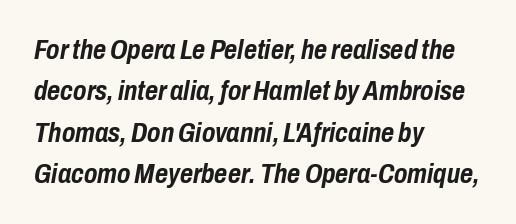
The image shows 28 px semibold, condensed type, italic (leaning right); set left-aligned, normal line spacing (1.48x), normal letter spacing, not underlined; low stroke contrast and a medium x-height.
